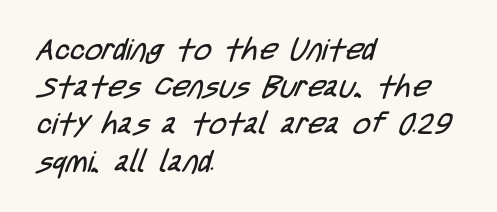
Q: Is the text bold? A: No.
Q: Is the typeface a serif or a sans-serif typeface? A: Sans-serif.
Q: Is the text underlined? A: No.
Q: How is the paragraph aligned? A: Left-aligned.
Q: Is the spacing between letters normal or unusually wide? A: Normal.
Q: Width (condensed, normal, or wide)? A: Condensed.
Q: Stroke contrast? A: Low.
Q: x-height? A: Large.
Q: Monospaced? A: No.
